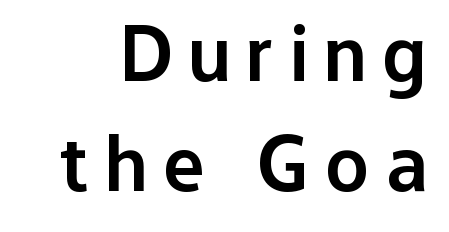
{"serif": "no", "italic": "no", "bold": "semi", "weight": "semibold", "width": "normal", "stroke_contrast": "low", "x_height": "medium", "monospaced": "no", "underline": "no", "line_spacing": "normal", "line_spacing_ratio": 1.38, "letter_spacing": "wide", "letter_spacing_em": 0.2, "glyph_px": 80}
